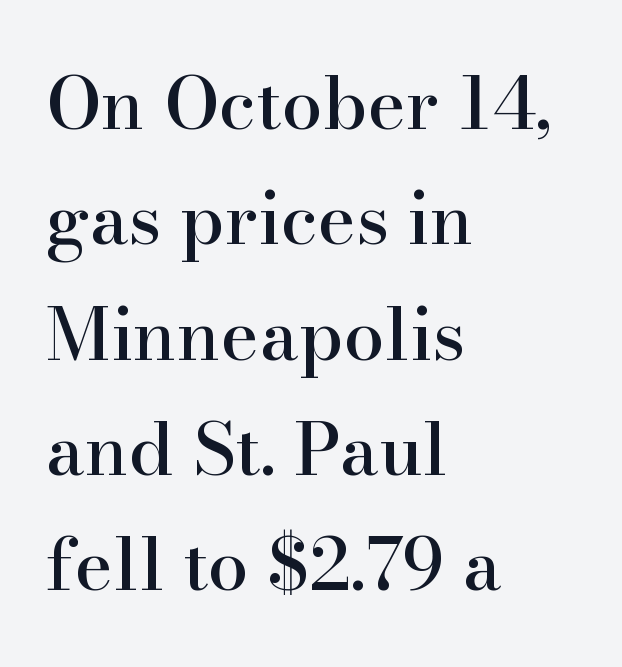
The image shows 73 px serif type, upright; set left-aligned, normal line spacing (1.58x), normal letter spacing, not underlined; high stroke contrast and a small x-height.
